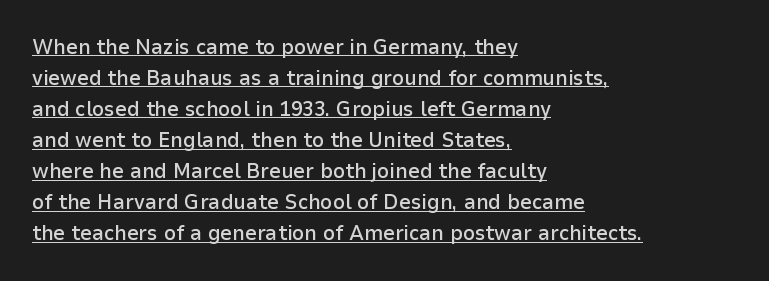
The image shows 21 px text type, upright; set left-aligned, normal line spacing (1.48x), normal letter spacing, underlined.
